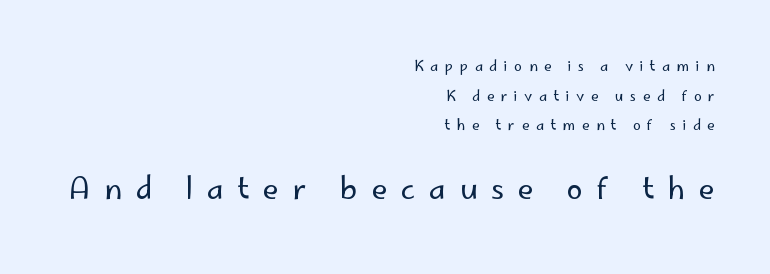
Typographically, this falls in the sans-serif category. The vertical gap from one line to the next is large. A typesetter would call this proportional, since set widths differ per character. No italicization has been applied; the sample stays upright. Stroke mass is kept to a normal reading level or below. This sample is right-justified, so line beginnings fall wherever the words allow.
